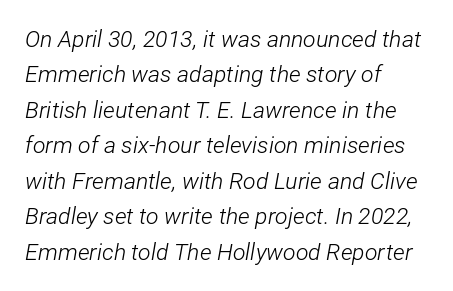
The image shows 23 px text type, italic (leaning right); set left-aligned, normal line spacing (1.54x), normal letter spacing, not underlined.
